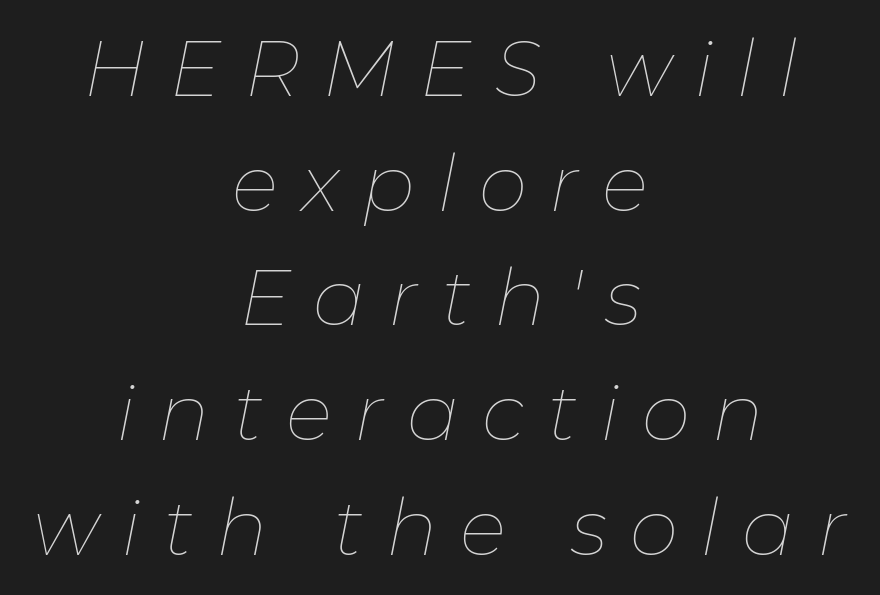
The image shows 78 px thin type, italic (leaning right); set centered, normal line spacing (1.47x), unusually wide letter spacing (+0.29 em), not underlined; low stroke contrast and a medium x-height.
